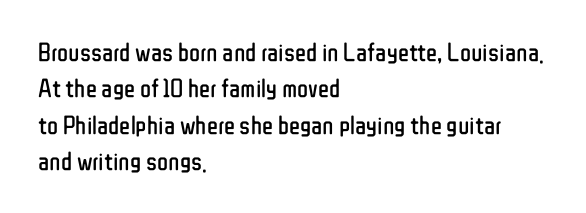
Q: Is the text bold? A: No.
Q: Is the text italic (slanted)? A: No, it is upright.
Q: Is the text underlined? A: No.
Q: How is the paragraph aligned? A: Left-aligned.
Q: Is the spacing between letters normal or unusually wide? A: Normal.
Q: Is the spacing between lines tight, normal or loose? A: Normal.
